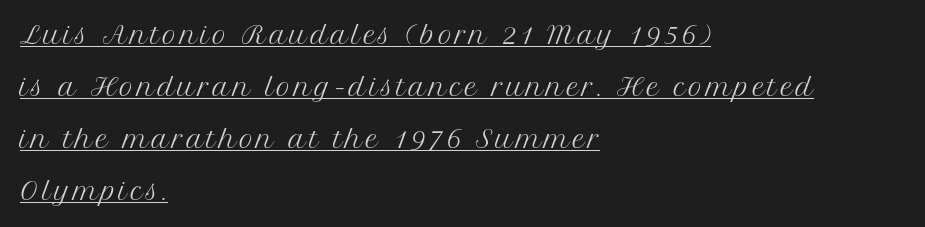
The image shows 24 px text type; set left-aligned, loose line spacing (2.16x), underlined.
